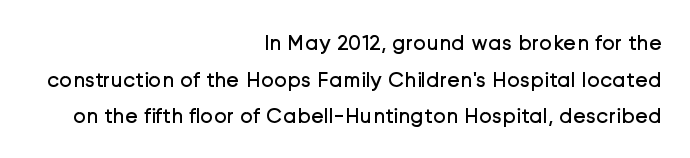
{"italic": "no", "bold": "no", "underline": "no", "align": "right", "line_spacing": "normal", "line_spacing_ratio": 1.66, "letter_spacing": "normal", "letter_spacing_em": 0.0, "glyph_px": 22}
